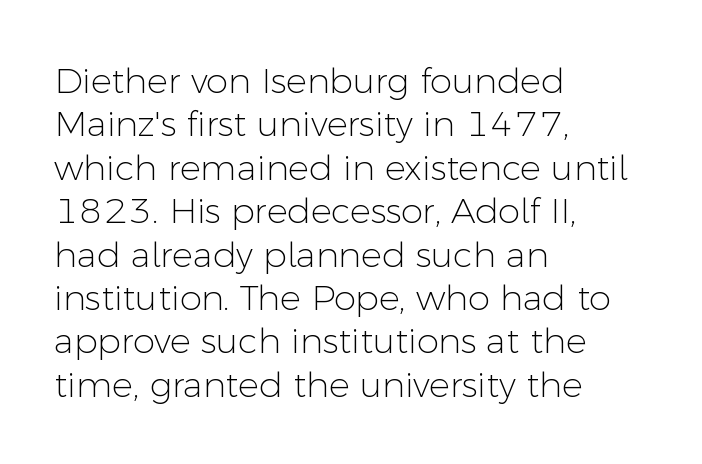
Q: Is the text bold? A: No.
Q: Is the text italic (slanted)? A: No, it is upright.
Q: Is the typeface a serif or a sans-serif typeface? A: Sans-serif.
Q: Is the text underlined? A: No.
Q: How is the paragraph aligned? A: Left-aligned.
Q: Is the spacing between letters normal or unusually wide? A: Normal.
Q: Width (condensed, normal, or wide)? A: Normal.
Q: Stroke contrast? A: Low.
Q: x-height? A: Medium.
Q: Monospaced? A: No.
